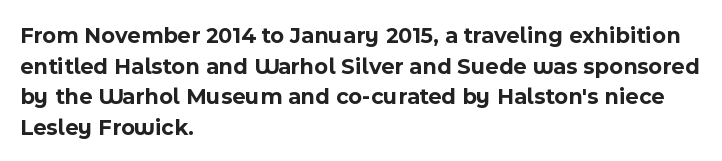
The image shows 23 px bold type, upright; set left-aligned, normal line spacing (1.33x), normal letter spacing, not underlined.
